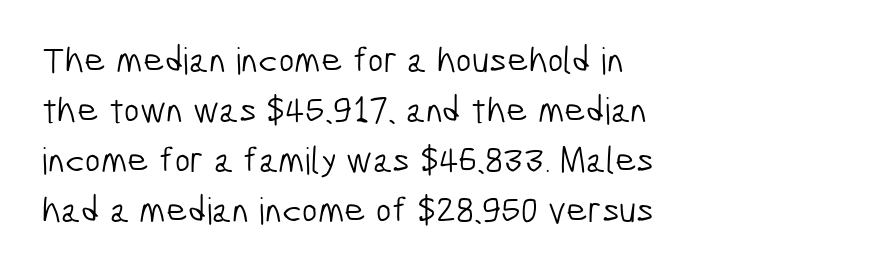
Is this a sans? Yes — the strokes have no serifs. No extra ink here — the face is not bold. A typesetter would call this zero additional tracking. These lines are rendered in a variable-pitch font. Underlining? Definitely not there.
